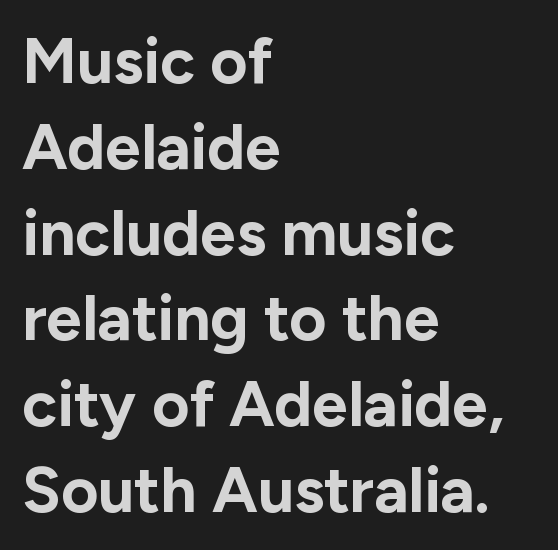
{"serif": "no", "italic": "no", "bold": "yes", "weight": "bold", "width": "normal", "stroke_contrast": "low", "x_height": "medium", "monospaced": "no", "underline": "no", "align": "left", "line_spacing": "normal", "line_spacing_ratio": 1.34, "letter_spacing": "normal", "letter_spacing_em": 0.0, "glyph_px": 64}
